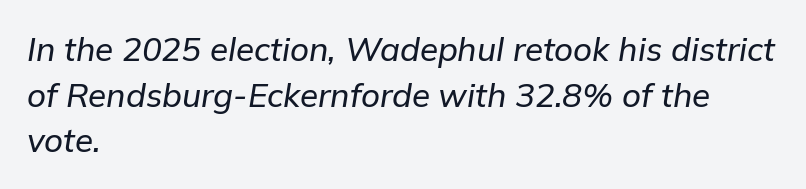
The rows are spaced the way most documents space them. These lines stack with their left ends in a neat column. The letters advance in unequal steps, a hallmark of proportional type. The area under the type is left untouched.
